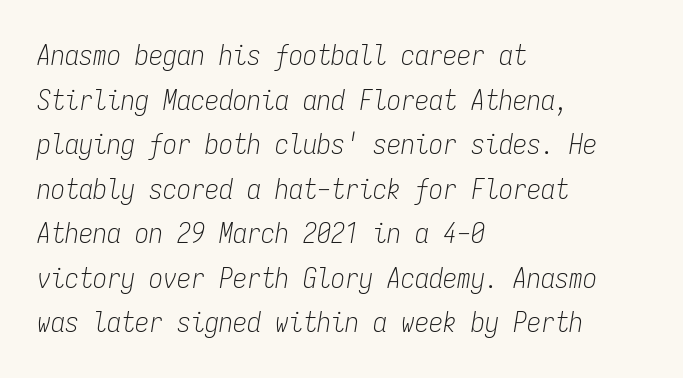
{"italic": "yes", "lean": "right", "slant_degrees": 9, "bold": "no", "weight": "light", "width": "condensed", "stroke_contrast": "low", "x_height": "medium", "monospaced": "yes", "underline": "no", "align": "left", "line_spacing": "normal", "line_spacing_ratio": 1.59, "letter_spacing": "normal", "letter_spacing_em": 0.0, "glyph_px": 28}
